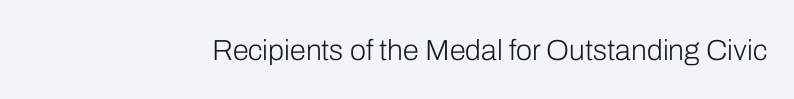
The image shows 29 px light sans-serif type, upright; set normal letter spacing, not underlined; low stroke contrast and a medium x-height.
